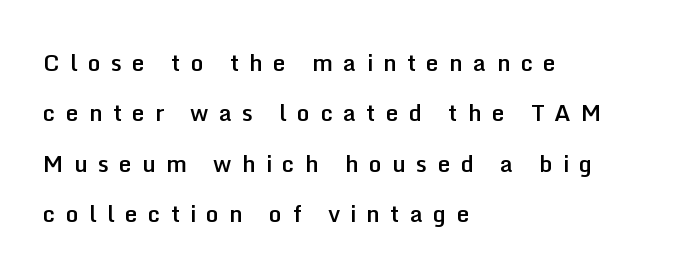
The typesetting leans somewhat heavy: a semibold. Unmarked baselines from the first word to the last. Nope, not italic — everything's standing straight. The text block is weighted toward the left margin, trailing off unevenly rightward. Characters follow at a spacing far wider than the type designer built in. What's the leading like? Stretched, with rows far apart.
